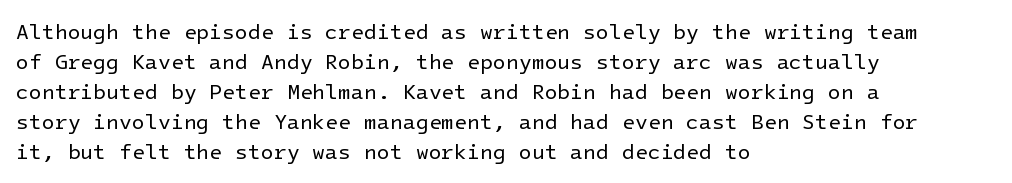
Q: Is the text bold? A: No.
Q: Is the text italic (slanted)? A: No, it is upright.
Q: Is the text underlined? A: No.
Q: How is the paragraph aligned? A: Left-aligned.
Q: Is the spacing between letters normal or unusually wide? A: Normal.
Q: Is the spacing between lines tight, normal or loose? A: Normal.
